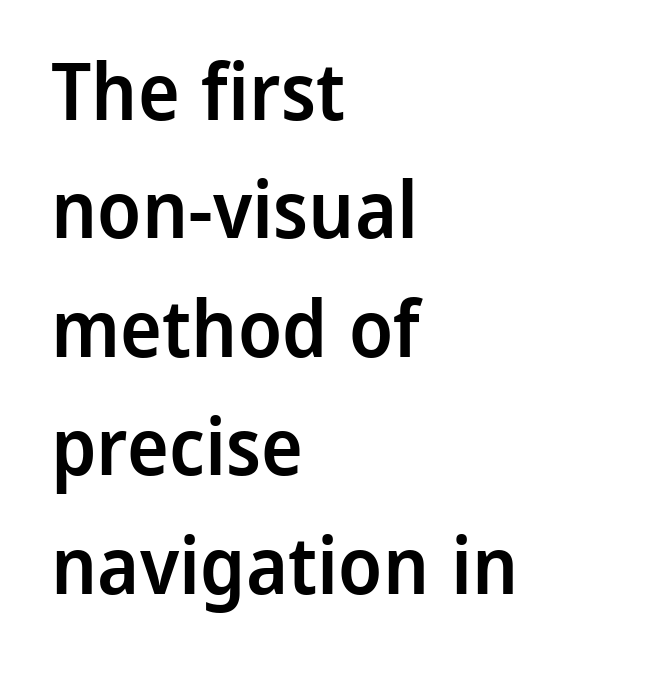
{"serif": "no", "italic": "no", "bold": "semi", "weight": "semibold", "width": "normal", "stroke_contrast": "low", "x_height": "medium", "monospaced": "no", "underline": "no", "align": "left", "line_spacing": "normal", "line_spacing_ratio": 1.5, "letter_spacing": "normal", "letter_spacing_em": 0.0, "glyph_px": 79}
